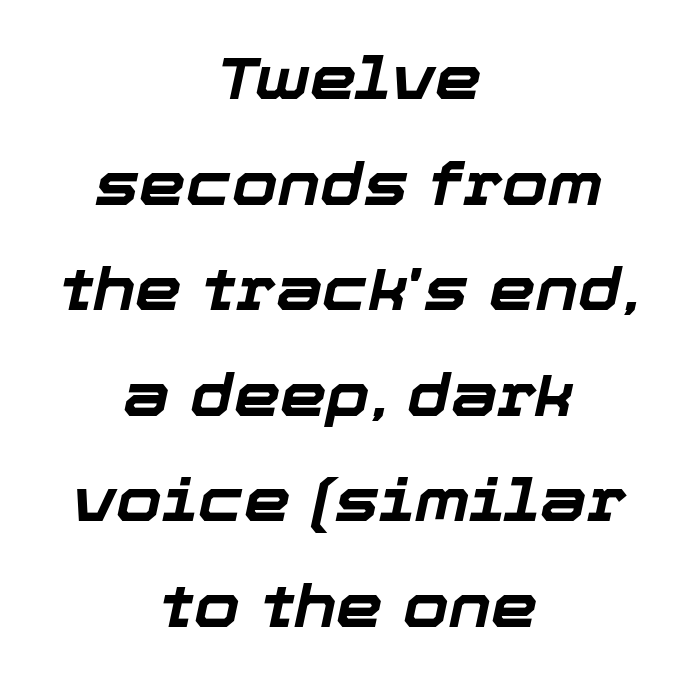
The image shows 59 px bold type, italic (leaning right); set centered, line spacing 1.79x, normal letter spacing, not underlined; low stroke contrast and a medium x-height.
